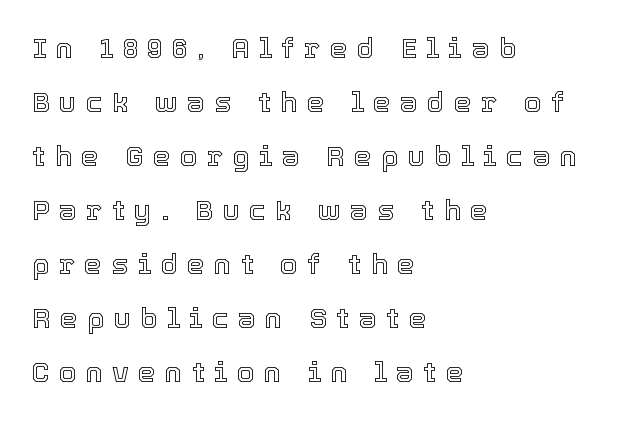
{"italic": "no", "width": "normal", "x_height": "medium", "monospaced": "no", "underline": "no", "align": "left", "line_spacing": "loose", "line_spacing_ratio": 1.93, "letter_spacing": "wide", "letter_spacing_em": 0.34, "glyph_px": 28}
